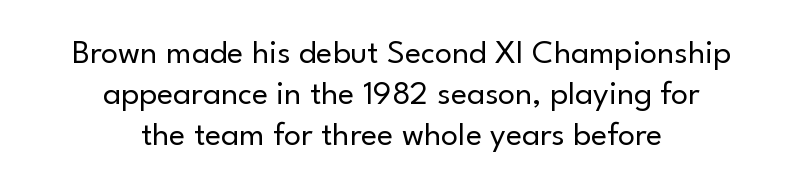
Q: Is the text bold? A: No.
Q: Is the text italic (slanted)? A: No, it is upright.
Q: Is the typeface a serif or a sans-serif typeface? A: Sans-serif.
Q: Is the text underlined? A: No.
Q: How is the paragraph aligned? A: Centered.
Q: Is the spacing between letters normal or unusually wide? A: Normal.
Q: Width (condensed, normal, or wide)? A: Normal.
Q: Stroke contrast? A: Low.
Q: x-height? A: Small.
Q: Monospaced? A: No.
